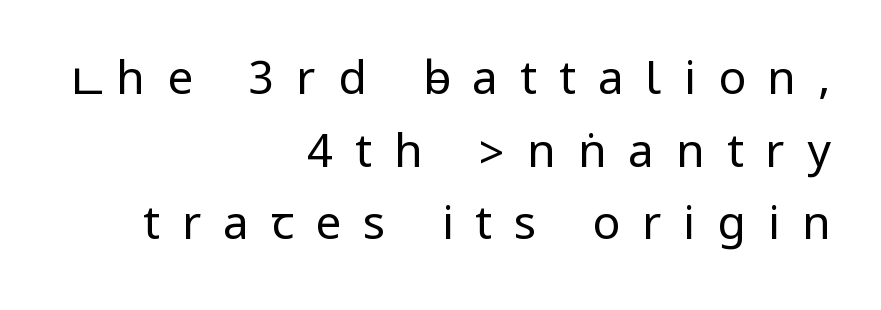
The image shows 46 px regular-weight, condensed sans-serif type, upright; set right-aligned, normal line spacing (1.58x), unusually wide letter spacing (+0.48 em), not underlined; low stroke contrast.
